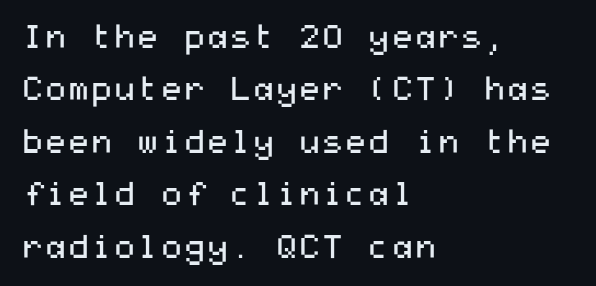
{"serif": "no", "italic": "no", "bold": "no", "weight": "regular", "width": "wide", "stroke_contrast": "medium", "x_height": "medium", "underline": "no", "align": "left", "line_spacing": "normal", "line_spacing_ratio": 1.59, "letter_spacing": "normal", "letter_spacing_em": 0.0, "glyph_px": 33}
